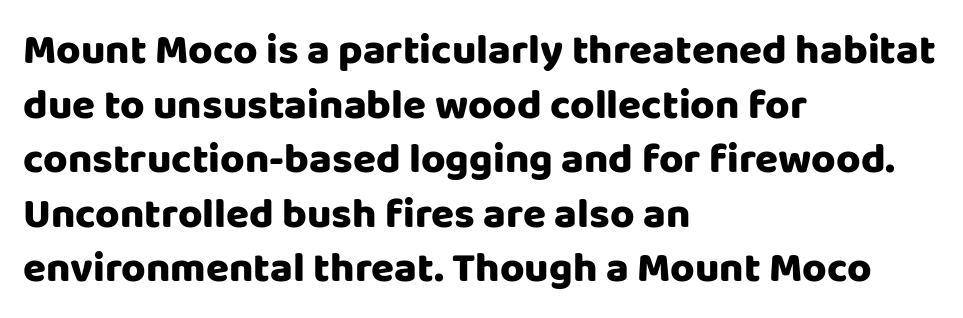
{"serif": "no", "italic": "no", "width": "normal", "stroke_contrast": "low", "x_height": "large", "monospaced": "no", "underline": "no", "align": "left", "line_spacing": "normal", "line_spacing_ratio": 1.3, "letter_spacing": "normal", "letter_spacing_em": 0.0, "glyph_px": 42}
